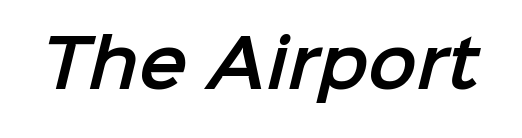
{"serif": "no", "width": "normal", "stroke_contrast": "low", "x_height": "medium", "monospaced": "no", "underline": "no", "letter_spacing": "normal", "letter_spacing_em": 0.0, "glyph_px": 65}
